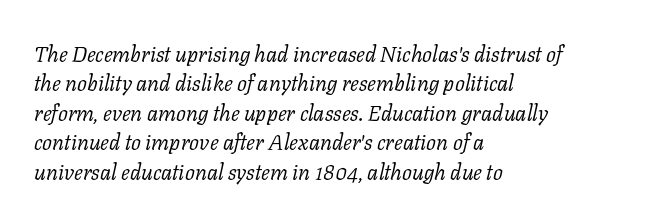
{"italic": "yes", "lean": "right", "slant_degrees": 11, "bold": "no", "underline": "no", "align": "left", "line_spacing": "normal", "line_spacing_ratio": 1.34, "letter_spacing": "normal", "letter_spacing_em": 0.0, "glyph_px": 22}
